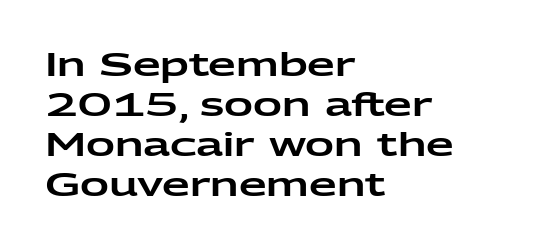
This sample uses a sans-serif face. Looks like regular typesetting: each glyph gets only the width it needs. No italicization has been applied; the sample stays upright. No extra tracking has been applied to these lines. Leading: standard. Teacher's note: observe the even left margin — that is flush-left alignment.
